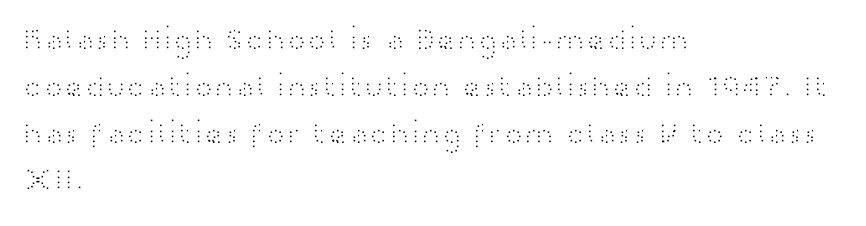
{"serif": "no", "italic": "no", "bold": "no", "weight": "light", "width": "wide", "stroke_contrast": "high", "x_height": "medium", "monospaced": "no", "underline": "no", "align": "left", "line_spacing": "normal", "line_spacing_ratio": 1.51, "letter_spacing": "normal", "letter_spacing_em": 0.0, "glyph_px": 31}
